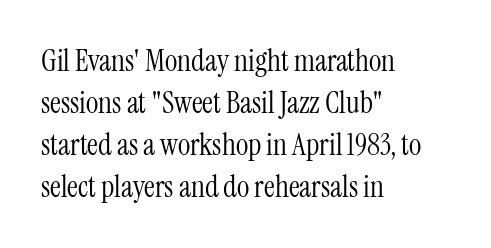
The image shows 30 px light, condensed serif type, upright; set left-aligned, normal line spacing (1.4x), normal letter spacing, not underlined; medium stroke contrast and a medium x-height.
